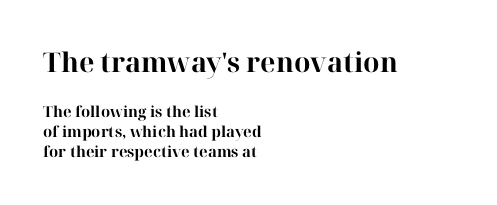
A typesetter would call this leading conventional body-copy spacing. Which chunk is bigger? The first one — the top block dwarfs the bottom. Strong, thick strokes mark this as bold type. The passage shown is not underscored anywhere. Alignment: flush left. The letters stand straight up with perfectly vertical stems.
